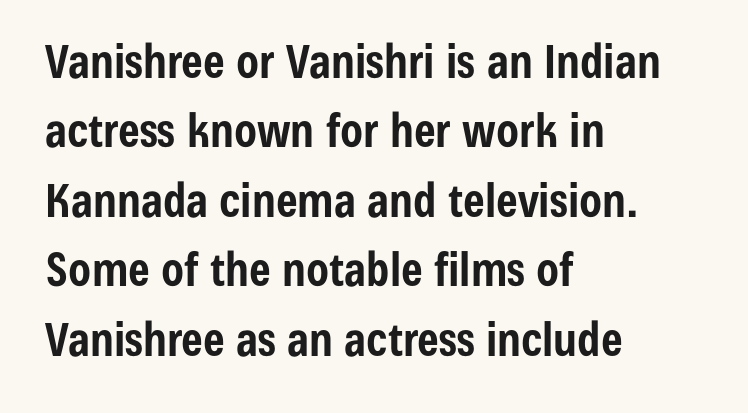
The image shows 46 px bold, condensed sans-serif type, upright; set left-aligned, normal line spacing (1.51x), normal letter spacing, not underlined; low stroke contrast and a medium x-height.
